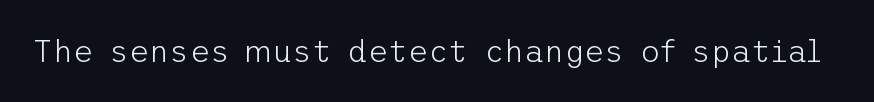
The tracking reads as untouched default to a designer's eye. Unbolded letterforms with no extra heft. Font category for this specimen: sans-serif. The specimen reads as upright at a glance. Bare-footed words on every line.
